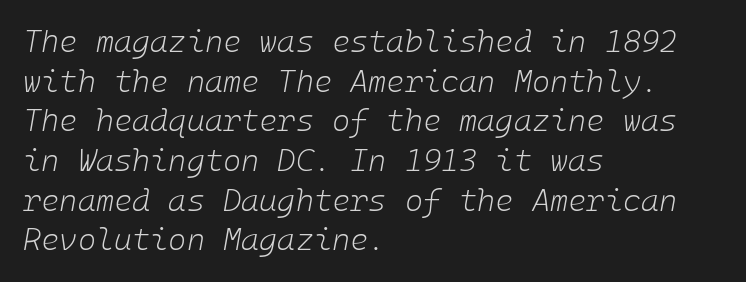
Q: Is the text bold? A: No.
Q: Is the text italic (slanted)? A: Yes, it leans right by about 10 degrees.
Q: Is the text underlined? A: No.
Q: How is the paragraph aligned? A: Left-aligned.
Q: Is the spacing between letters normal or unusually wide? A: Normal.
Q: Is the spacing between lines tight, normal or loose? A: Normal.
Q: Width (condensed, normal, or wide)? A: Normal.
Q: Stroke contrast? A: Low.
Q: x-height? A: Medium.
